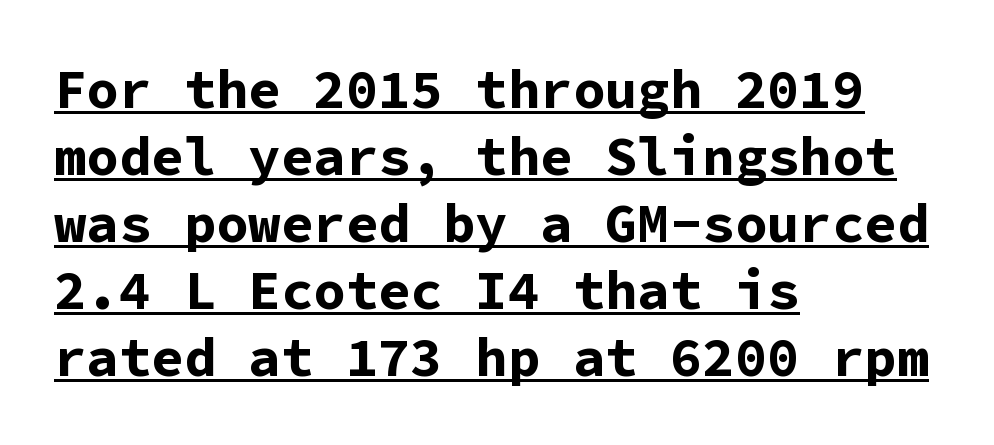
The image shows 54 px bold sans-serif type, upright, monospaced; set left-aligned, line spacing 1.24x, normal letter spacing, underlined; low stroke contrast and a medium x-height.
